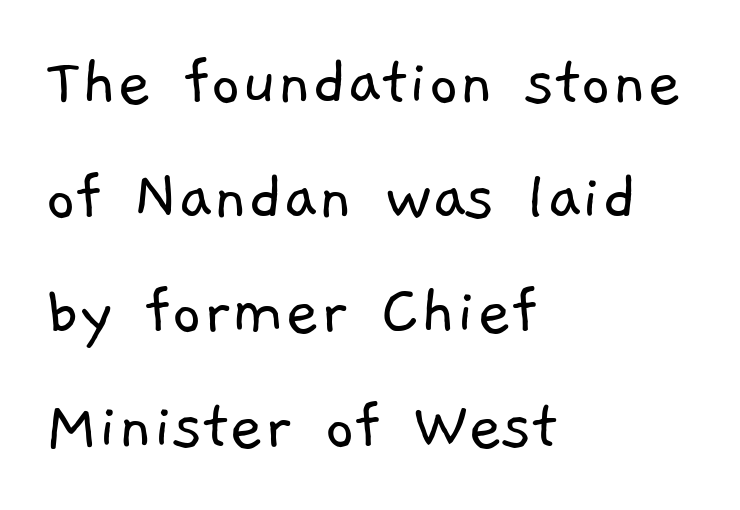
The baseline area is clear. How would I describe the line gaps? Plain and ordinary. The letters advance in unequal steps, a hallmark of proportional type. The passage shown is typeset with a sans-serif family. Honestly, the letter spacing is just normal — you wouldn't notice it. The setting favours the left margin, as ordinary paragraphs usually do.
